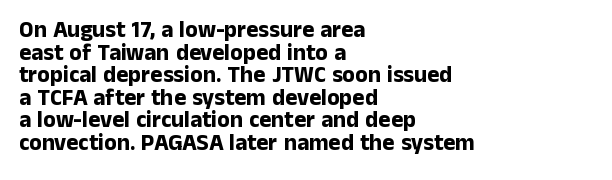
Rule under the text: the space is simply empty. Short and long lines alike share a common starting point at left. Tracking value appears to be zero — textbook default spacing. Leading: reduced. Upright lettering throughout.
